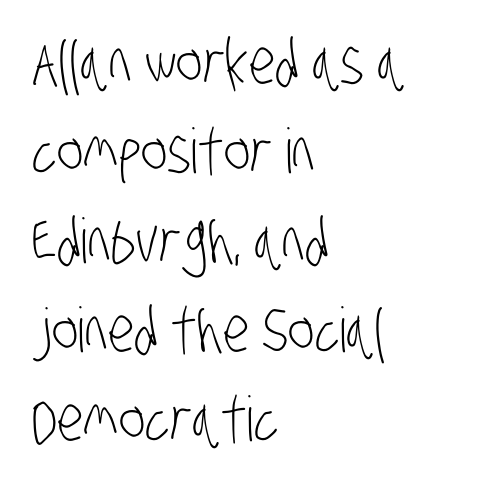
A sans-serif font was chosen for this passage. Clear beneath every line of the passage. Evenly set lines give the paragraph a standard silhouette. Between one letter and the next there's only the usual sliver of space.
